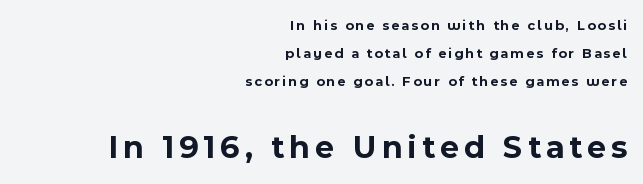
Ordinary non-slanted type is in use. Bigger letters appear in the bottom chunk; the top chunk is reduced. Clear beneath every line of the passage. Type style note: lacks serifs.
